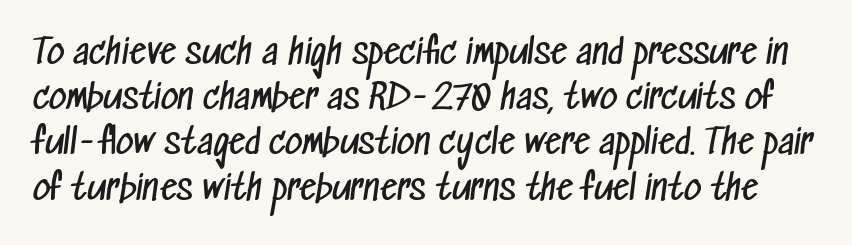
Q: Is the text bold? A: No.
Q: Is the typeface a serif or a sans-serif typeface? A: Sans-serif.
Q: Is the text underlined? A: No.
Q: Is the spacing between letters normal or unusually wide? A: Normal.
Q: Is the spacing between lines tight, normal or loose? A: Normal.
Q: Width (condensed, normal, or wide)? A: Condensed.
Q: Stroke contrast? A: Low.
Q: x-height? A: Medium.
Q: Monospaced? A: No.
